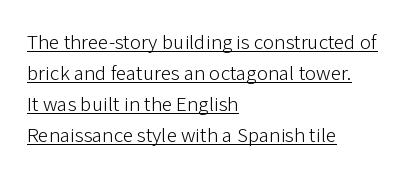
Q: Is the text bold? A: No.
Q: Is the text italic (slanted)? A: No, it is upright.
Q: Is the text underlined? A: Yes.
Q: How is the paragraph aligned? A: Left-aligned.
Q: Is the spacing between letters normal or unusually wide? A: Normal.
Q: Is the spacing between lines tight, normal or loose? A: Normal.
